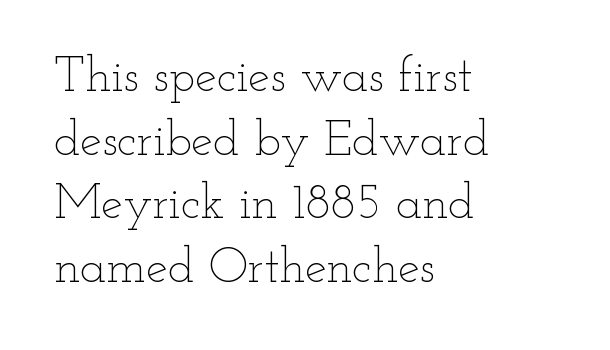
{"italic": "no", "bold": "no", "weight": "thin", "width": "wide", "stroke_contrast": "low", "x_height": "small", "monospaced": "no", "underline": "no", "align": "left", "line_spacing": "normal", "line_spacing_ratio": 1.3, "letter_spacing": "normal", "letter_spacing_em": 0.0, "glyph_px": 49}
